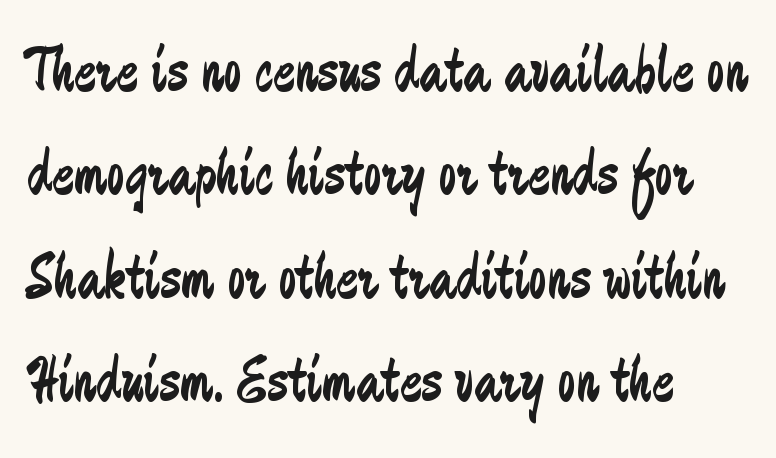
{"serif": "no", "bold": "no", "weight": "regular", "width": "condensed", "stroke_contrast": "low", "x_height": "small", "monospaced": "no", "underline": "no", "align": "left", "line_spacing": "normal", "line_spacing_ratio": 1.59, "letter_spacing": "normal", "letter_spacing_em": 0.0, "glyph_px": 65}
